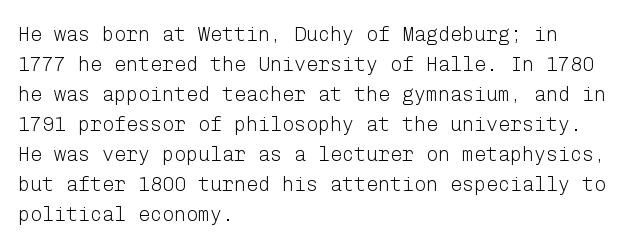
Q: Is the text bold? A: No.
Q: Is the text italic (slanted)? A: No, it is upright.
Q: Is the text underlined? A: No.
Q: How is the paragraph aligned? A: Left-aligned.
Q: Is the spacing between letters normal or unusually wide? A: Normal.
Q: Is the spacing between lines tight, normal or loose? A: Normal.
